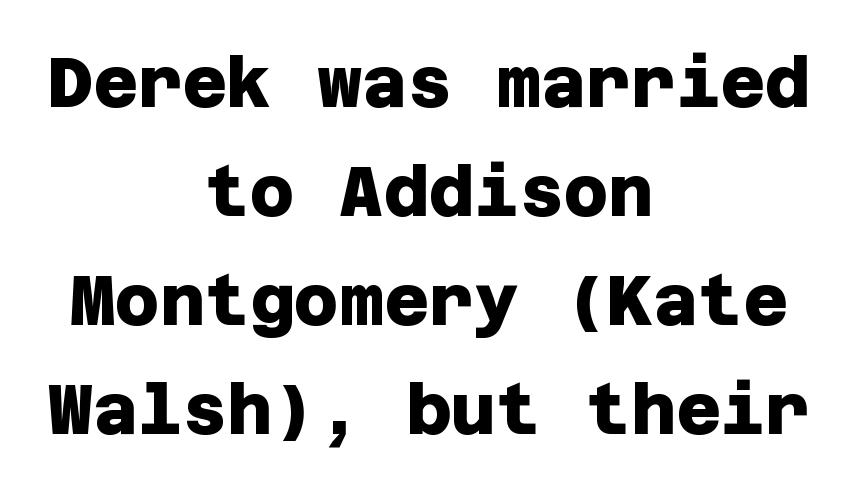
The passage shown is not underscored anywhere. Each line is balanced around a shared central axis. Observe the ordinary spacing: letters are neighbours, not strangers. A sans-serif font was chosen for this passage. The strokes are fattened all the way to bold. Regular leading.
